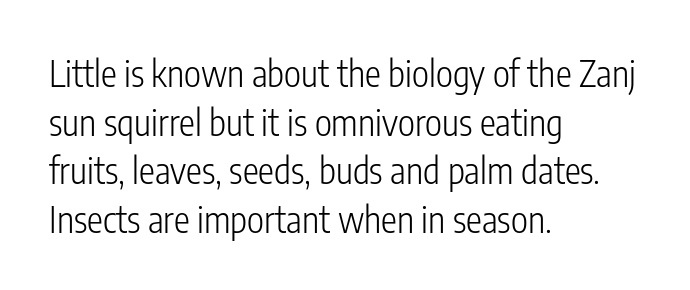
The image shows 36 px light, condensed sans-serif type, upright; set left-aligned, normal line spacing (1.35x), normal letter spacing, not underlined; low stroke contrast and a medium x-height.
